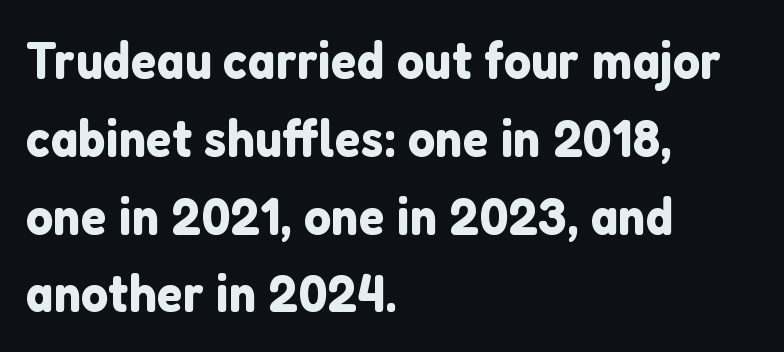
Q: Is the text italic (slanted)? A: No, it is upright.
Q: Is the typeface a serif or a sans-serif typeface? A: Sans-serif.
Q: Is the text underlined? A: No.
Q: How is the paragraph aligned? A: Left-aligned.
Q: Is the spacing between letters normal or unusually wide? A: Normal.
Q: Is the spacing between lines tight, normal or loose? A: Normal.
Q: Width (condensed, normal, or wide)? A: Normal.
Q: Stroke contrast? A: Low.
Q: x-height? A: Medium.
Q: Monospaced? A: No.
